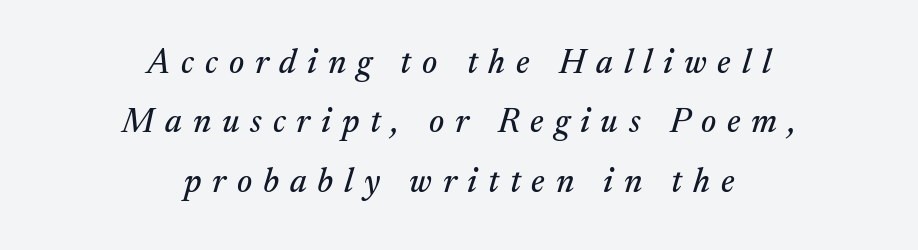
{"serif": "yes", "italic": "yes", "lean": "right", "slant_degrees": 17, "width": "normal", "stroke_contrast": "medium", "x_height": "medium", "monospaced": "no", "underline": "no", "align": "center", "line_spacing_ratio": 1.75, "letter_spacing": "wide", "letter_spacing_em": 0.32, "glyph_px": 34}
